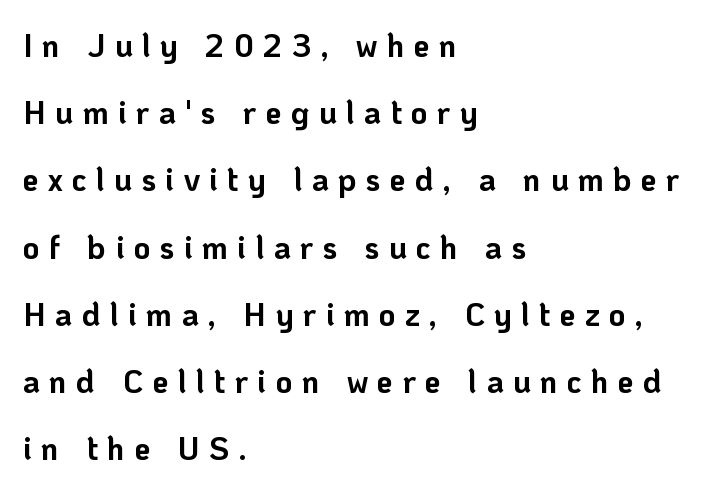
The image shows 32 px bold sans-serif type, upright; set left-aligned, loose line spacing (2.1x), unusually wide letter spacing (+0.29 em), not underlined; low stroke contrast and a medium x-height.
